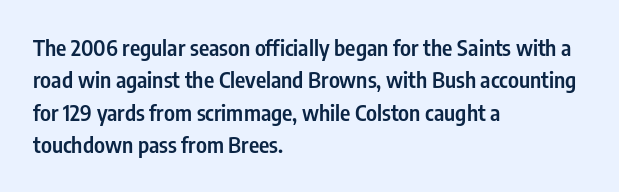
Q: Is the text bold? A: Semi-bold.
Q: Is the text italic (slanted)? A: No, it is upright.
Q: Is the text underlined? A: No.
Q: How is the paragraph aligned? A: Left-aligned.
Q: Is the spacing between letters normal or unusually wide? A: Normal.
Q: Is the spacing between lines tight, normal or loose? A: Normal.
